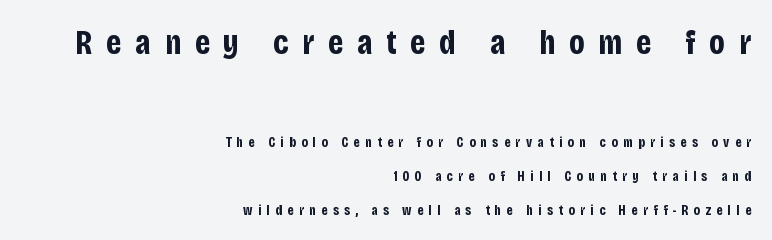
Layout note: lines flush right. Reading down the column, the eye jumps a long way to each next line. Its strokes are broad and dark, the hallmark of bold type. Glyph-to-glyph distance is far greater than everyday printed text. Posture: upright roman. The rendering shows plain stroke endings on the letterforms — a sans-serif design.
